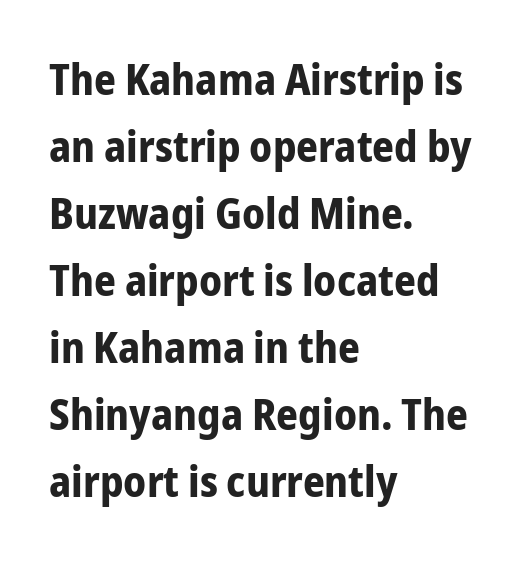
Descenders hang freely into open space. Style check: upright. Each letter keeps its own natural width here, so spacing adapts to shape. Emphasis by weight is at full strength: bold.
